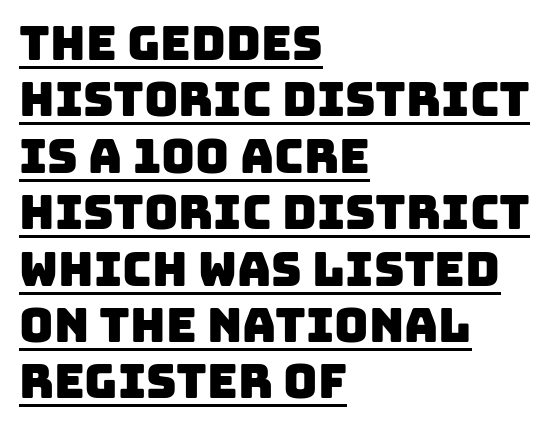
The image shows 47 px sans-serif type; set left-aligned, line spacing 1.2x, normal letter spacing, underlined; low stroke contrast and a large x-height.
